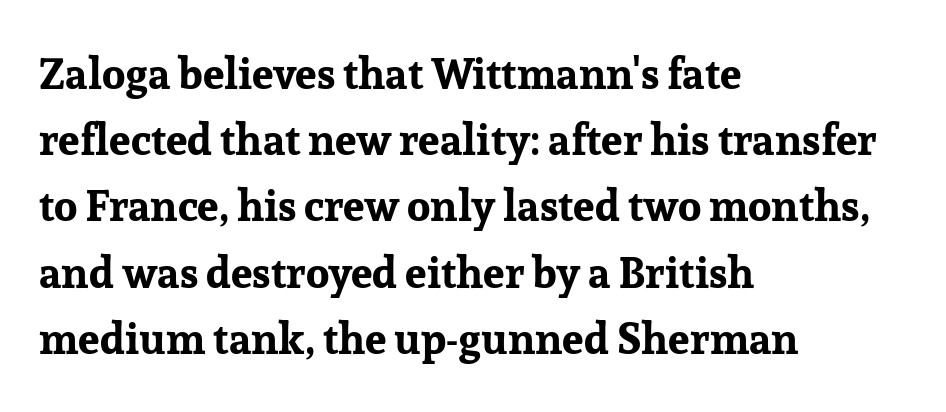
This rendering features lettering with no underline. One glance says typical: line gaps are just what's usual. Spacing between characters is what you'd get straight out of the box. Every character sits straight up, as roman type does.
